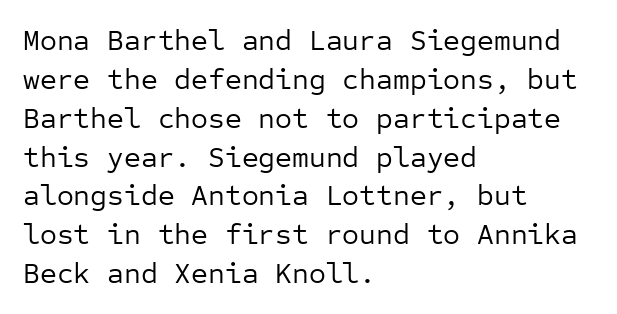
{"serif": "no", "italic": "no", "bold": "no", "weight": "regular", "width": "normal", "stroke_contrast": "low", "x_height": "medium", "monospaced": "yes", "underline": "no", "align": "left", "line_spacing": "normal", "line_spacing_ratio": 1.34, "letter_spacing": "normal", "letter_spacing_em": 0.0, "glyph_px": 29}
